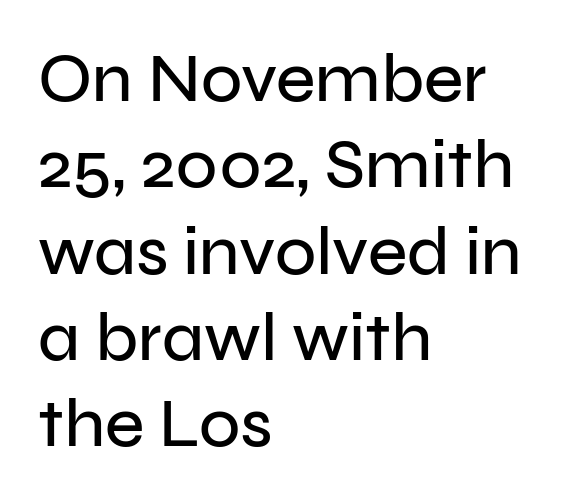
The image shows 68 px sans-serif type, upright; set left-aligned, normal line spacing (1.27x), normal letter spacing, not underlined; low stroke contrast and a medium x-height.
